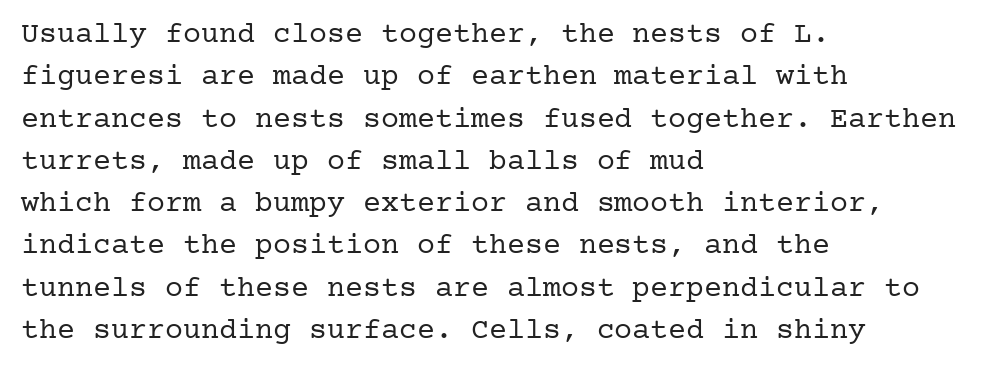
What's the leading like? Ordinary, nothing unusual. Here the glyphs are tracked normally, forming tight word shapes. No letter is thick-stroked: the sample isn't bold. The paragraph shown leans on its left margin. The gap between lines stays unmarked.
